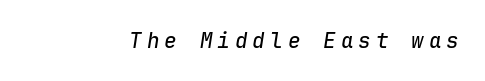
The image shows 21 px text type, italic (leaning right); set unusually wide letter spacing (+0.24 em), not underlined.
